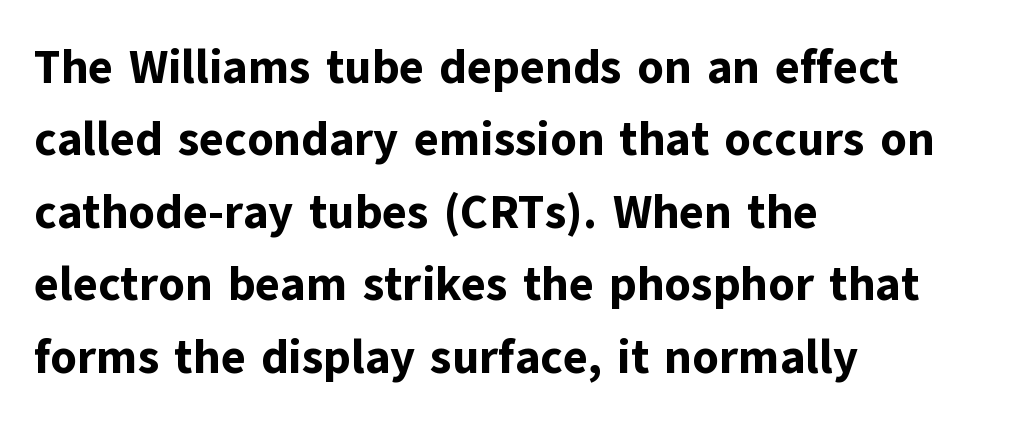
Q: Is the text bold? A: Yes.
Q: Is the text italic (slanted)? A: No, it is upright.
Q: Is the typeface a serif or a sans-serif typeface? A: Sans-serif.
Q: Is the text underlined? A: No.
Q: How is the paragraph aligned? A: Left-aligned.
Q: Is the spacing between letters normal or unusually wide? A: Normal.
Q: Is the spacing between lines tight, normal or loose? A: Normal.
Q: Width (condensed, normal, or wide)? A: Normal.
Q: Stroke contrast? A: Low.
Q: x-height? A: Medium.
Q: Monospaced? A: No.
